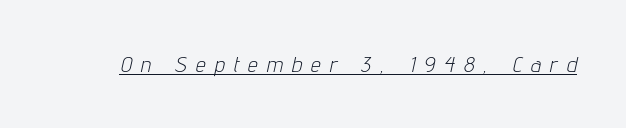
{"italic": "yes", "lean": "right", "slant_degrees": 12, "bold": "no", "underline": "yes", "letter_spacing": "wide", "letter_spacing_em": 0.42, "glyph_px": 22}
